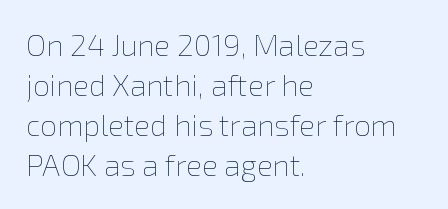
The image shows 30 px thin type, upright; set left-aligned, normal line spacing (1.33x), normal letter spacing, not underlined; low stroke contrast and a medium x-height.
